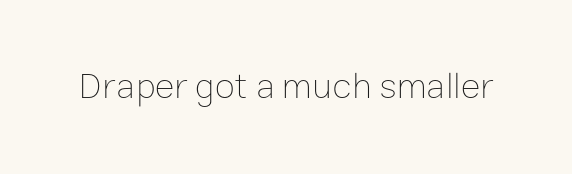
{"italic": "no", "bold": "no", "weight": "thin", "width": "normal", "stroke_contrast": "low", "x_height": "medium", "monospaced": "no", "underline": "no", "letter_spacing": "normal", "letter_spacing_em": 0.0, "glyph_px": 37}
